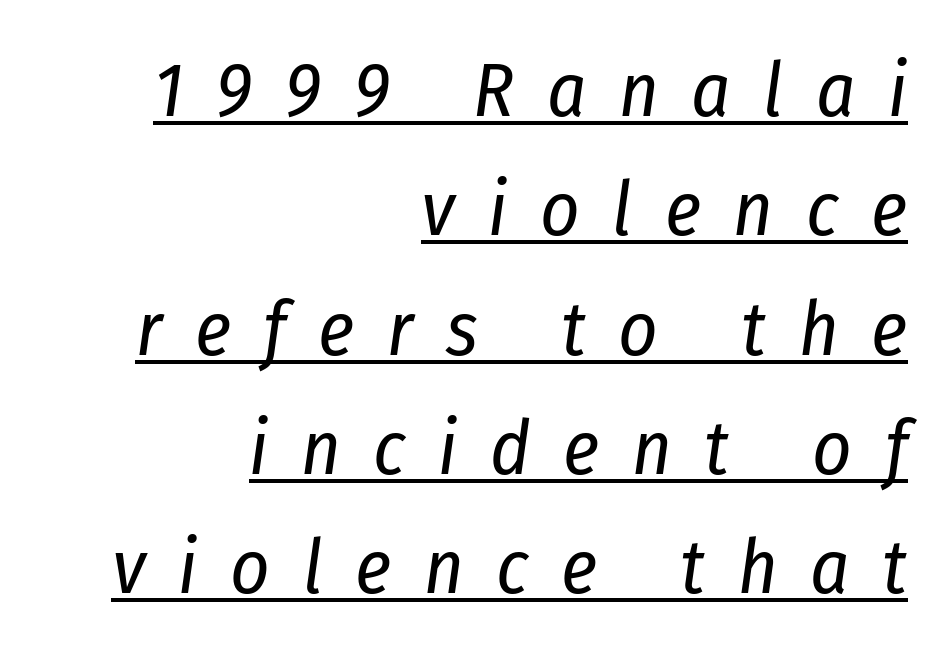
The image shows 76 px regular-weight, condensed type, italic (leaning right); set right-aligned, normal line spacing (1.57x), unusually wide letter spacing (+0.43 em), underlined; low stroke contrast and a medium x-height.
